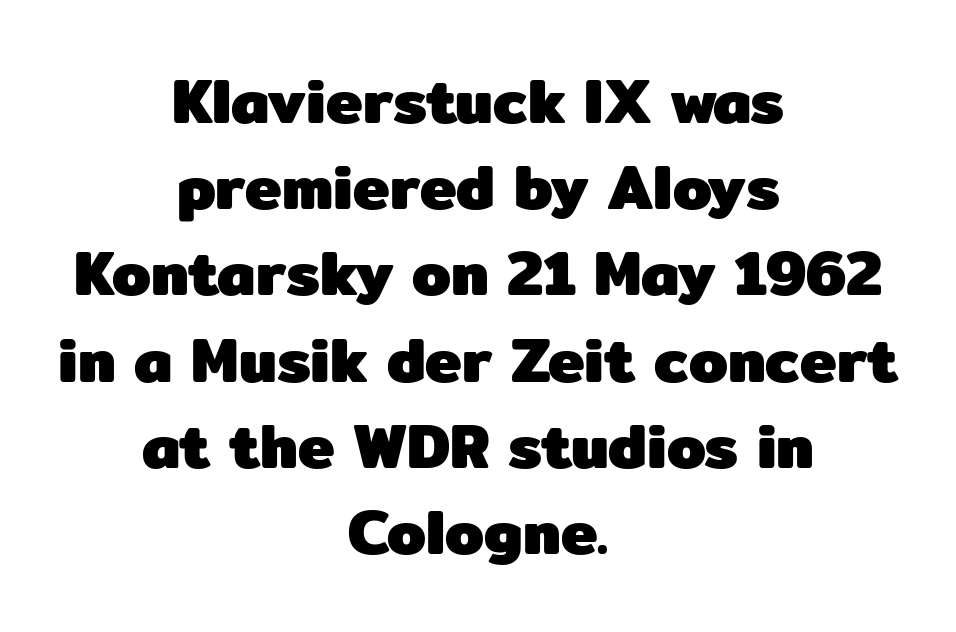
{"serif": "no", "italic": "no", "bold": "yes", "weight": "heavy", "width": "normal", "stroke_contrast": "low", "x_height": "medium", "monospaced": "no", "underline": "no", "align": "center", "line_spacing": "normal", "line_spacing_ratio": 1.39, "letter_spacing": "normal", "letter_spacing_em": 0.0, "glyph_px": 62}
